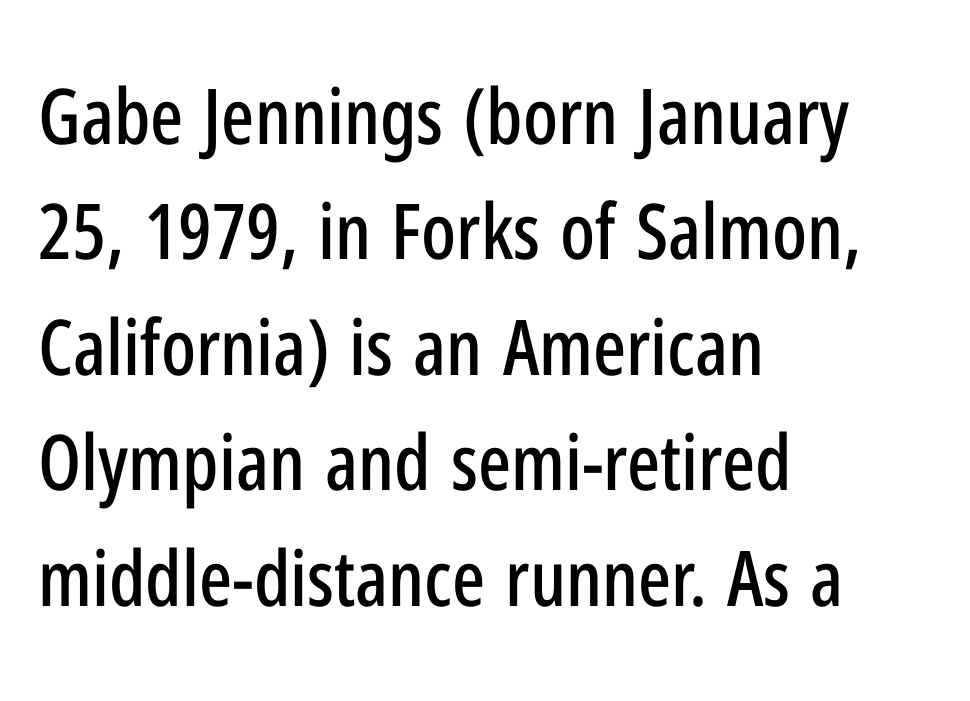
Q: Is the text italic (slanted)? A: No, it is upright.
Q: Is the typeface a serif or a sans-serif typeface? A: Sans-serif.
Q: Is the text underlined? A: No.
Q: How is the paragraph aligned? A: Left-aligned.
Q: Is the spacing between letters normal or unusually wide? A: Normal.
Q: Is the spacing between lines tight, normal or loose? A: Normal.
Q: Width (condensed, normal, or wide)? A: Condensed.
Q: Stroke contrast? A: Low.
Q: x-height? A: Medium.
Q: Monospaced? A: No.
